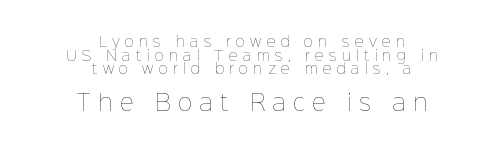
Q: Is the text bold? A: No.
Q: Is the text italic (slanted)? A: No, it is upright.
Q: Is the text underlined? A: No.
Q: How is the paragraph aligned? A: Centered.
Q: Is the spacing between letters normal or unusually wide? A: Unusually wide.
Q: Is the spacing between lines tight, normal or loose? A: Tight.
Q: Which block of text is set in a larger size, the first (top) or the second (bottom)? A: The second (bottom) one.
